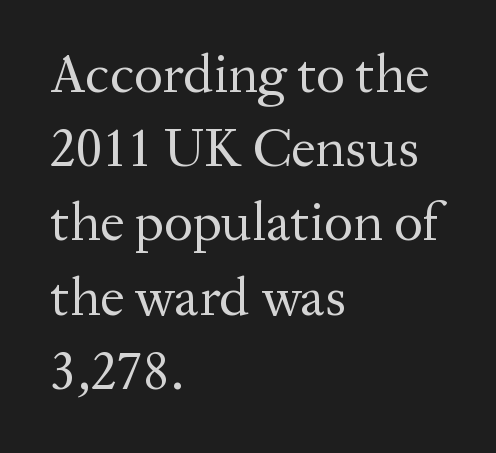
Q: Is the text bold? A: No.
Q: Is the text italic (slanted)? A: No, it is upright.
Q: Is the typeface a serif or a sans-serif typeface? A: Serif.
Q: Is the text underlined? A: No.
Q: How is the paragraph aligned? A: Left-aligned.
Q: Is the spacing between letters normal or unusually wide? A: Normal.
Q: Is the spacing between lines tight, normal or loose? A: Normal.
Q: Width (condensed, normal, or wide)? A: Normal.
Q: Stroke contrast? A: Medium.
Q: x-height? A: Medium.
Q: Monospaced? A: No.
